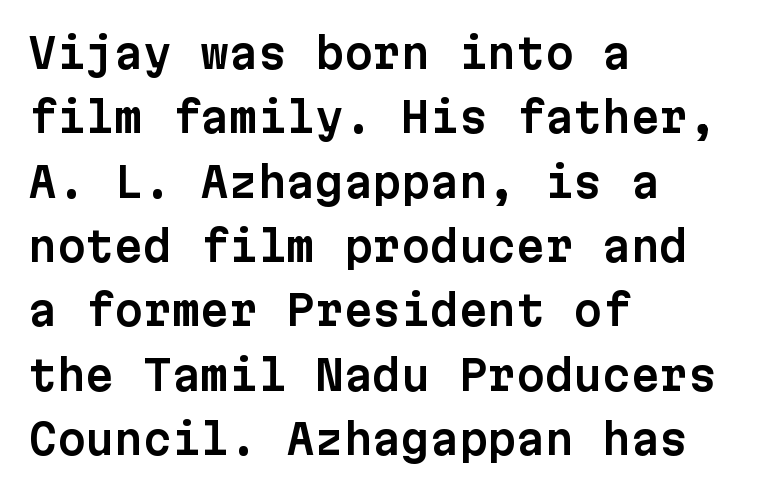
The image shows 41 px sans-serif type, upright, monospaced; set left-aligned, normal line spacing (1.57x), normal letter spacing, not underlined; low stroke contrast and a medium x-height.
